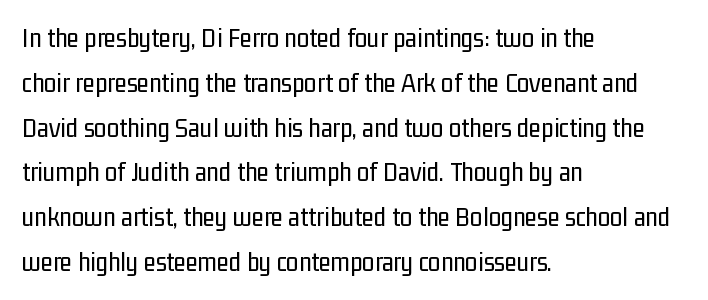
{"serif": "no", "italic": "no", "bold": "no", "weight": "regular", "width": "condensed", "stroke_contrast": "low", "x_height": "medium", "monospaced": "no", "underline": "no", "align": "left", "line_spacing": "normal", "line_spacing_ratio": 1.6, "letter_spacing": "normal", "letter_spacing_em": 0.0, "glyph_px": 28}
